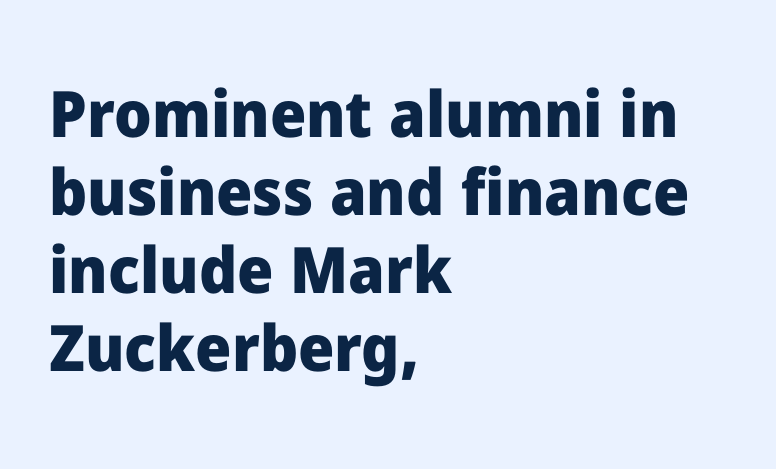
Q: Is the text bold? A: Yes.
Q: Is the text italic (slanted)? A: No, it is upright.
Q: Is the typeface a serif or a sans-serif typeface? A: Sans-serif.
Q: Is the text underlined? A: No.
Q: How is the paragraph aligned? A: Left-aligned.
Q: Is the spacing between letters normal or unusually wide? A: Normal.
Q: Width (condensed, normal, or wide)? A: Normal.
Q: Stroke contrast? A: Low.
Q: x-height? A: Medium.
Q: Monospaced? A: No.
